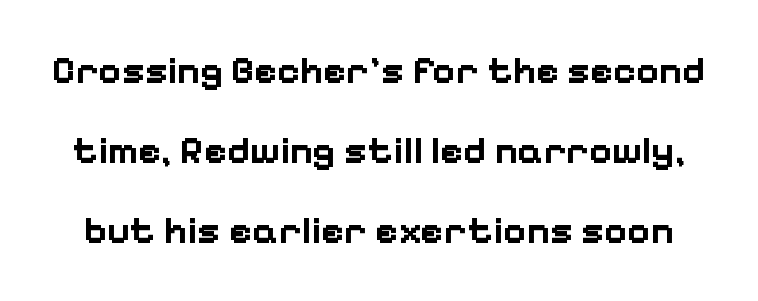
{"serif": "no", "italic": "no", "bold": "yes", "weight": "bold", "width": "normal", "stroke_contrast": "low", "x_height": "medium", "monospaced": "no", "underline": "no", "line_spacing": "loose", "line_spacing_ratio": 2.05, "letter_spacing": "normal", "letter_spacing_em": 0.0, "glyph_px": 39}
